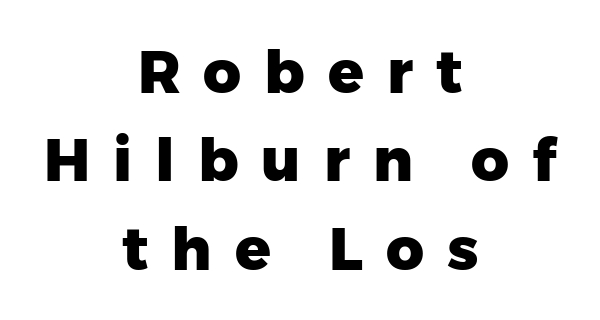
The image shows 59 px heavy sans-serif type, upright; set centered, normal line spacing (1.5x), unusually wide letter spacing (+0.39 em), not underlined; low stroke contrast and a medium x-height.
